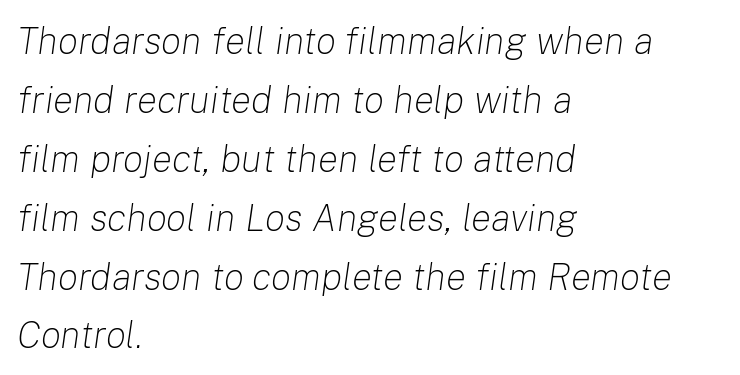
{"italic": "yes", "lean": "right", "slant_degrees": 8, "bold": "no", "weight": "light", "width": "normal", "stroke_contrast": "low", "x_height": "medium", "monospaced": "no", "underline": "no", "align": "left", "line_spacing": "normal", "line_spacing_ratio": 1.55, "letter_spacing": "normal", "letter_spacing_em": 0.0, "glyph_px": 38}
